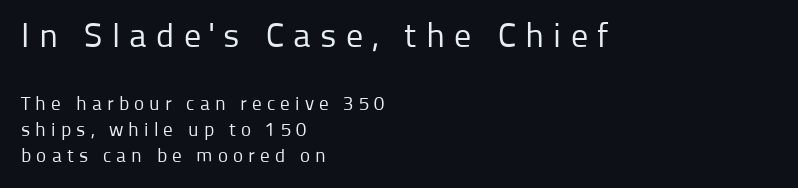
The image shows 34 px regular-weight sans-serif type, upright; set left-aligned, normal line spacing (1.37x), unusually wide letter spacing (+0.27 em), not underlined; the first (top) block is 1.79x larger; low stroke contrast and a medium x-height.
